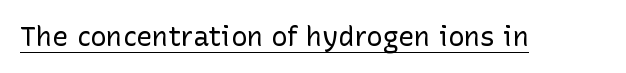
{"italic": "no", "bold": "no", "underline": "yes", "letter_spacing": "normal", "letter_spacing_em": 0.0, "glyph_px": 27}
